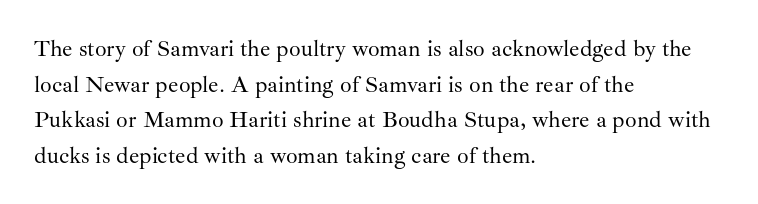
Q: Is the text bold? A: No.
Q: Is the text italic (slanted)? A: No, it is upright.
Q: Is the text underlined? A: No.
Q: How is the paragraph aligned? A: Left-aligned.
Q: Is the spacing between letters normal or unusually wide? A: Normal.
Q: Is the spacing between lines tight, normal or loose? A: Normal.
